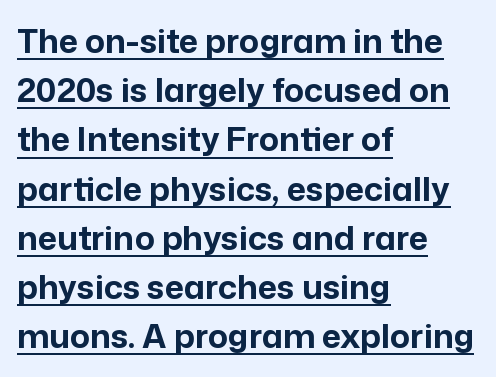
{"serif": "no", "italic": "no", "bold": "yes", "weight": "bold", "width": "normal", "stroke_contrast": "low", "x_height": "medium", "monospaced": "no", "underline": "yes", "align": "left", "line_spacing": "normal", "line_spacing_ratio": 1.49, "letter_spacing": "normal", "letter_spacing_em": 0.0, "glyph_px": 33}
